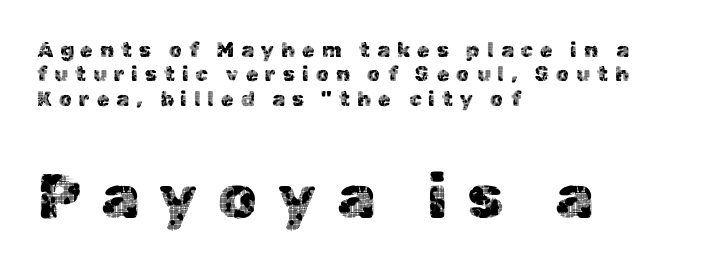
The image shows 62 px sans-serif type, upright; set left-aligned, line spacing 1.16x, unusually wide letter spacing (+0.32 em), not underlined; the second (bottom) block is 2.95x larger; a medium x-height.
